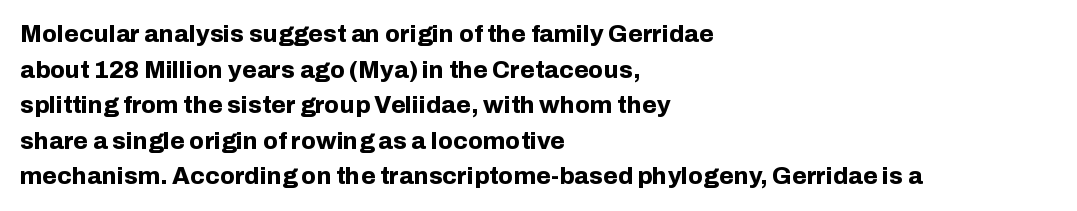
Q: Is the text bold? A: Yes.
Q: Is the text italic (slanted)? A: No, it is upright.
Q: Is the text underlined? A: No.
Q: How is the paragraph aligned? A: Left-aligned.
Q: Is the spacing between letters normal or unusually wide? A: Normal.
Q: Is the spacing between lines tight, normal or loose? A: Normal.
